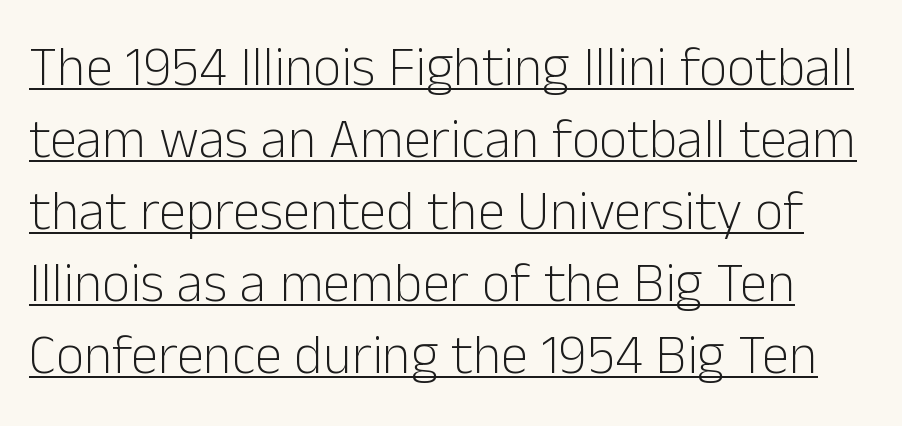
Honestly, the row spacing looks completely unremarkable. These lines were composed using upright roman letters. These characters rest on top of a visible drawn line. Each letter keeps its own natural width here, so spacing adapts to shape. The tracking reads as untouched default to a designer's eye. The passage shown is typeset with a sans-serif family.
